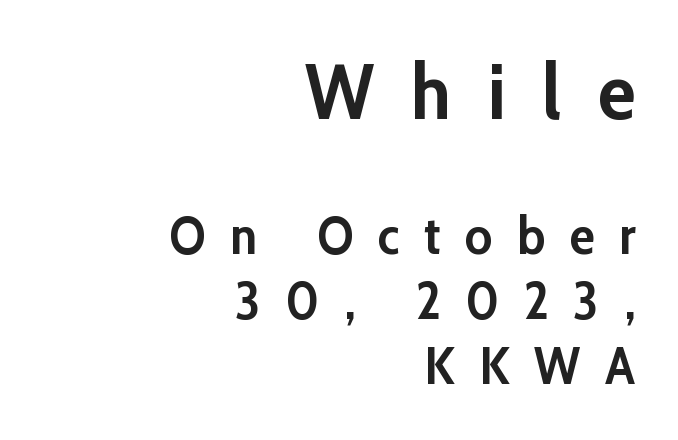
{"serif": "no", "italic": "no", "bold": "yes", "weight": "semibold", "width": "normal", "stroke_contrast": "low", "x_height": "medium", "monospaced": "no", "underline": "no", "align": "right", "line_spacing": "normal", "line_spacing_ratio": 1.25, "letter_spacing": "wide", "letter_spacing_em": 0.47, "larger_block": "first", "size_ratio": 1.5, "glyph_px": 78}
